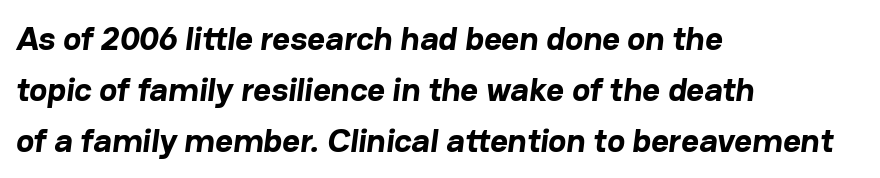
The image shows 34 px bold sans-serif type; set left-aligned, normal line spacing (1.5x), normal letter spacing, not underlined; low stroke contrast and a medium x-height.
